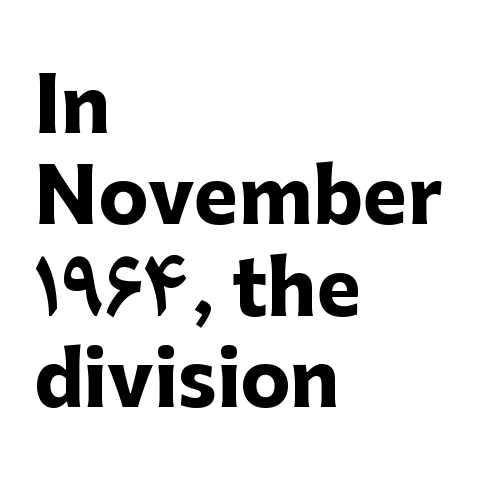
{"serif": "no", "italic": "no", "bold": "yes", "weight": "heavy", "width": "normal", "stroke_contrast": "low", "x_height": "medium", "monospaced": "no", "underline": "no", "align": "left", "line_spacing_ratio": 1.22, "letter_spacing": "normal", "letter_spacing_em": 0.0, "glyph_px": 75}
